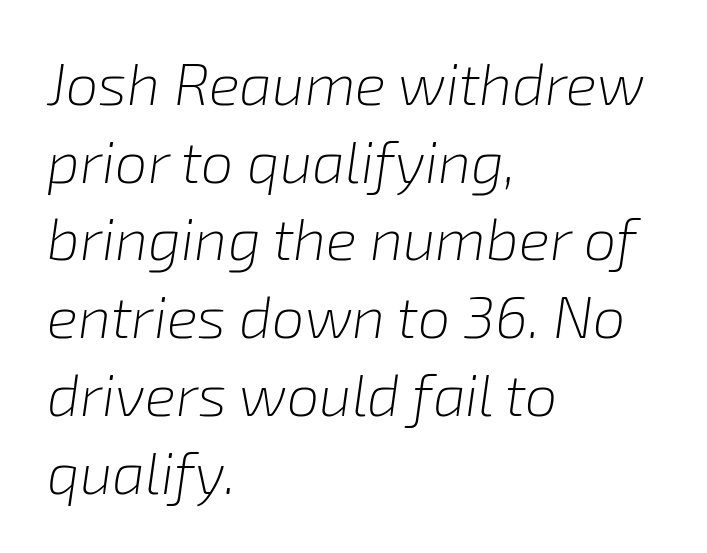
Q: Is the text bold? A: No.
Q: Is the text italic (slanted)? A: Yes, it leans right by about 8 degrees.
Q: Is the text underlined? A: No.
Q: How is the paragraph aligned? A: Left-aligned.
Q: Is the spacing between letters normal or unusually wide? A: Normal.
Q: Is the spacing between lines tight, normal or loose? A: Normal.
Q: Width (condensed, normal, or wide)? A: Normal.
Q: Stroke contrast? A: Low.
Q: x-height? A: Medium.
Q: Monospaced? A: No.
